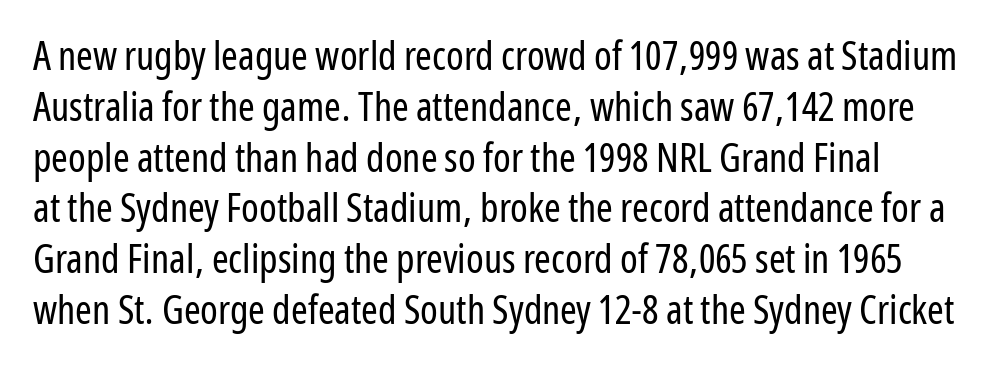
Serif or sans? Sans — the stroke terminals are bare. Letters rest on an invisible, unmarked baseline. These lines are rendered in a variable-pitch font. Caption: face not bold, strokes unweighted. Each new line begins a customary step beneath the previous one.
